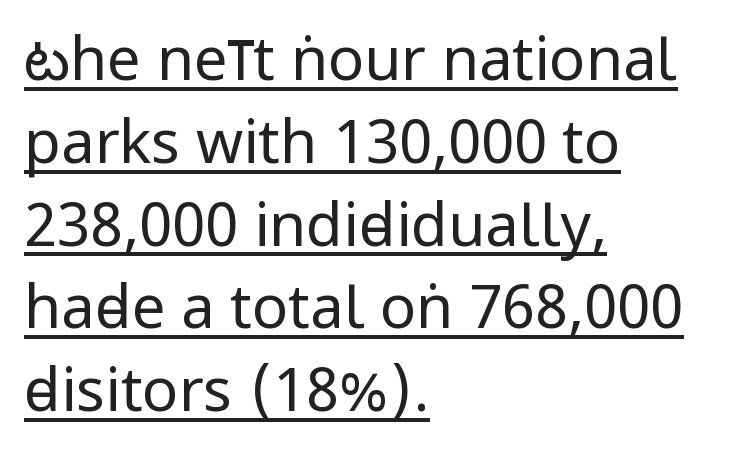
{"serif": "no", "italic": "no", "bold": "no", "weight": "regular", "width": "condensed", "stroke_contrast": "low", "x_height": "large", "monospaced": "no", "underline": "yes", "align": "left", "line_spacing": "normal", "line_spacing_ratio": 1.38, "letter_spacing": "normal", "letter_spacing_em": 0.0, "glyph_px": 60}
